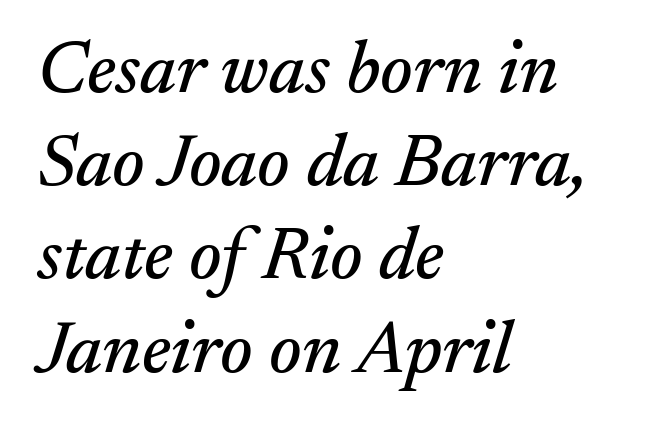
{"serif": "yes", "italic": "yes", "lean": "right", "slant_degrees": 17, "width": "normal", "stroke_contrast": "medium", "x_height": "small", "monospaced": "no", "underline": "no", "align": "left", "line_spacing": "normal", "line_spacing_ratio": 1.26, "letter_spacing": "normal", "letter_spacing_em": 0.0, "glyph_px": 74}
